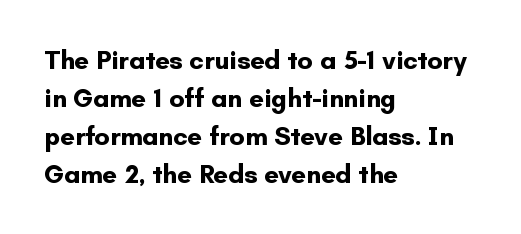
The image shows 26 px bold type, upright; set left-aligned, normal line spacing (1.46x), normal letter spacing, not underlined.
